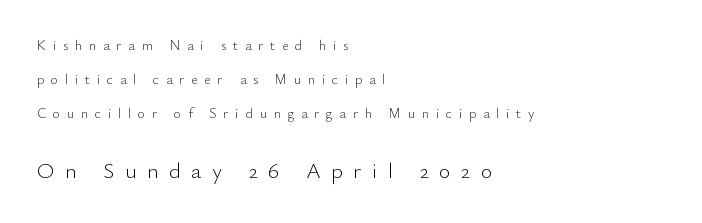
The image shows 22 px text type, upright; set left-aligned, loose line spacing (2.44x), unusually wide letter spacing (+0.48 em), not underlined; the second (bottom) block is 1.57x larger.
